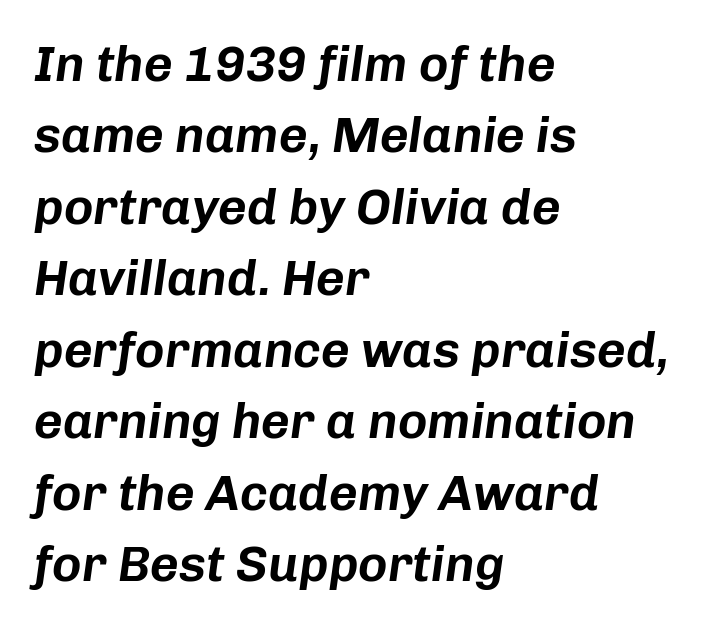
{"italic": "yes", "lean": "right", "slant_degrees": 8, "width": "normal", "stroke_contrast": "low", "x_height": "medium", "monospaced": "no", "underline": "no", "align": "left", "line_spacing": "normal", "line_spacing_ratio": 1.43, "letter_spacing": "normal", "letter_spacing_em": 0.0, "glyph_px": 50}
